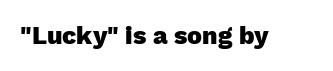
Q: Is the text bold? A: Yes.
Q: Is the text italic (slanted)? A: No, it is upright.
Q: Is the text underlined? A: No.
Q: Is the spacing between letters normal or unusually wide? A: Normal.
